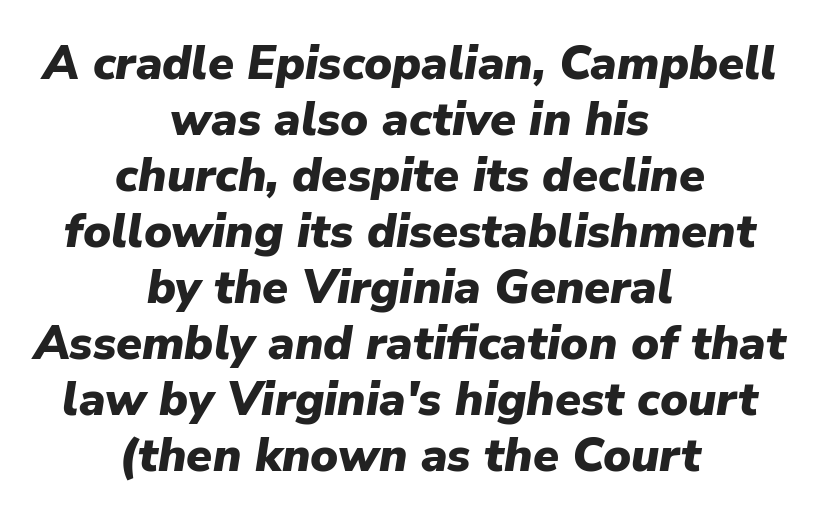
{"italic": "yes", "lean": "right", "slant_degrees": 9, "bold": "yes", "weight": "heavy", "width": "normal", "stroke_contrast": "low", "x_height": "medium", "monospaced": "no", "underline": "no", "align": "center", "line_spacing_ratio": 1.19, "letter_spacing": "normal", "letter_spacing_em": 0.0, "glyph_px": 47}
